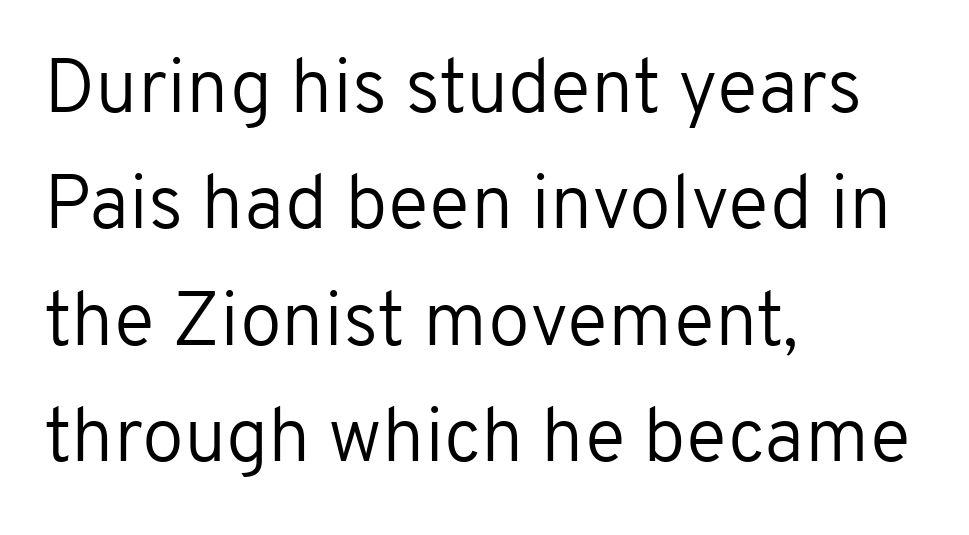
{"serif": "no", "italic": "no", "bold": "no", "weight": "regular", "width": "normal", "stroke_contrast": "low", "x_height": "medium", "monospaced": "no", "underline": "no", "align": "left", "line_spacing": "normal", "line_spacing_ratio": 1.53, "letter_spacing": "normal", "letter_spacing_em": 0.0, "glyph_px": 76}
